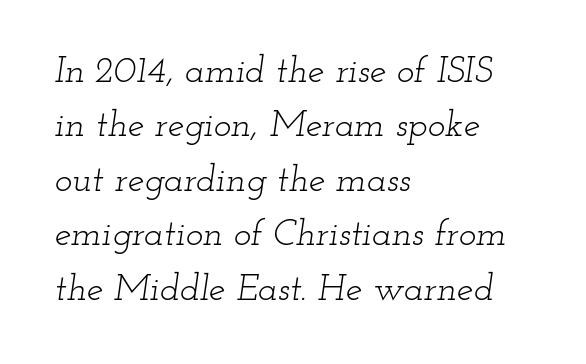
{"serif": "yes", "italic": "yes", "lean": "right", "slant_degrees": 12, "bold": "no", "weight": "light", "width": "wide", "stroke_contrast": "low", "x_height": "small", "monospaced": "no", "underline": "no", "align": "left", "line_spacing": "normal", "line_spacing_ratio": 1.47, "letter_spacing": "normal", "letter_spacing_em": 0.0, "glyph_px": 37}
